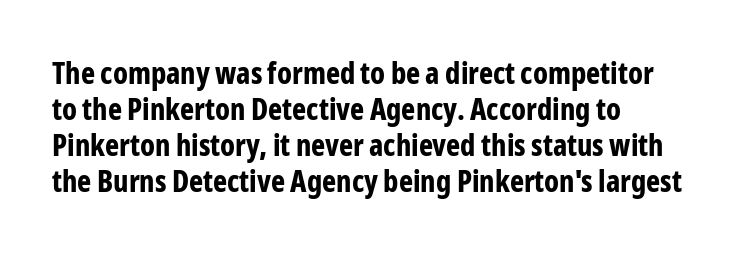
{"serif": "no", "italic": "no", "bold": "yes", "weight": "bold", "width": "condensed", "stroke_contrast": "low", "x_height": "medium", "monospaced": "no", "underline": "no", "align": "left", "line_spacing_ratio": 1.2, "letter_spacing": "normal", "letter_spacing_em": 0.0, "glyph_px": 30}
